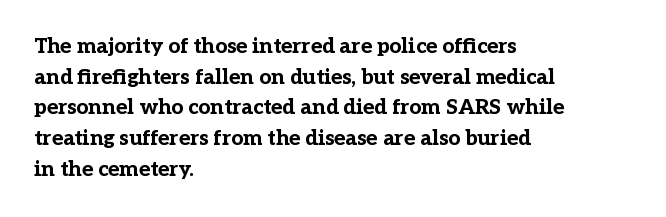
Q: Is the text bold? A: Yes.
Q: Is the text italic (slanted)? A: No, it is upright.
Q: Is the text underlined? A: No.
Q: How is the paragraph aligned? A: Left-aligned.
Q: Is the spacing between letters normal or unusually wide? A: Normal.
Q: Is the spacing between lines tight, normal or loose? A: Normal.
